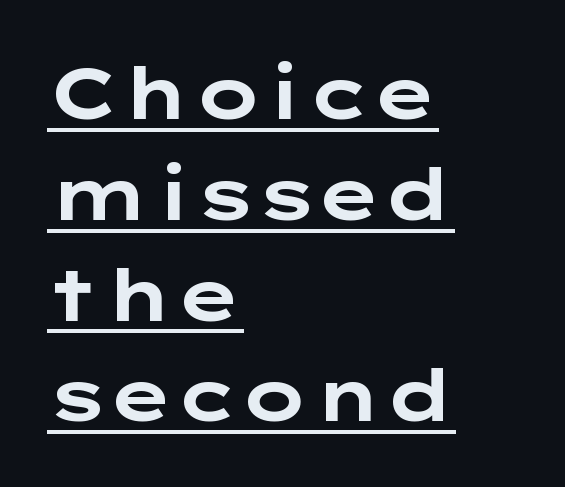
{"serif": "no", "italic": "no", "bold": "yes", "weight": "bold", "width": "wide", "stroke_contrast": "low", "x_height": "medium", "underline": "yes", "align": "left", "line_spacing": "normal", "line_spacing_ratio": 1.4, "letter_spacing": "normal", "letter_spacing_em": 0.0, "glyph_px": 72}
